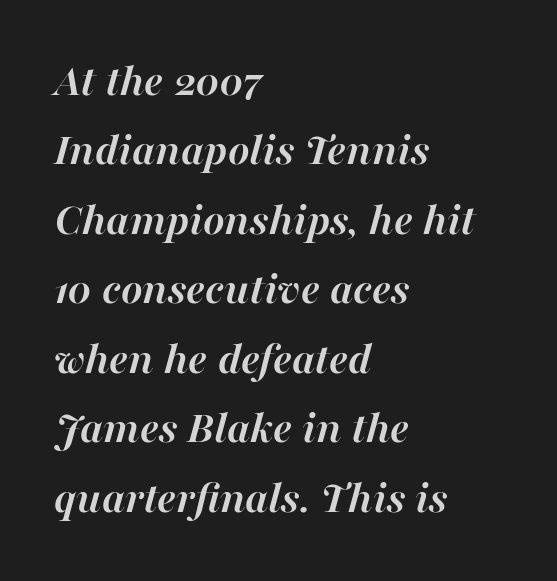
{"italic": "yes", "lean": "right", "slant_degrees": 16, "bold": "yes", "weight": "semibold", "width": "normal", "stroke_contrast": "high", "x_height": "medium", "monospaced": "no", "underline": "no", "align": "left", "line_spacing": "normal", "line_spacing_ratio": 1.51, "letter_spacing": "normal", "letter_spacing_em": 0.0, "glyph_px": 46}
